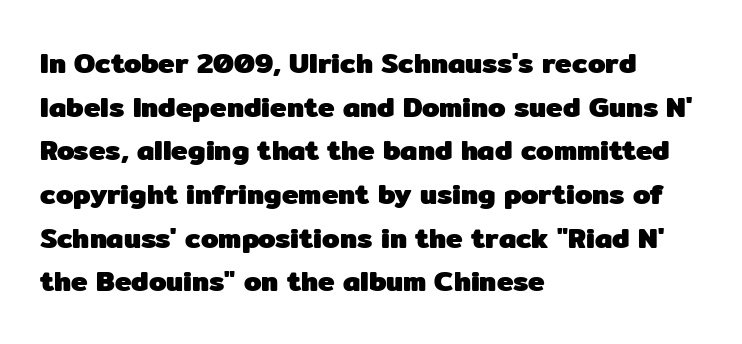
{"serif": "no", "italic": "no", "bold": "yes", "weight": "heavy", "width": "normal", "stroke_contrast": "low", "x_height": "medium", "monospaced": "no", "underline": "no", "align": "left", "line_spacing": "normal", "line_spacing_ratio": 1.56, "letter_spacing": "normal", "letter_spacing_em": 0.0, "glyph_px": 28}
